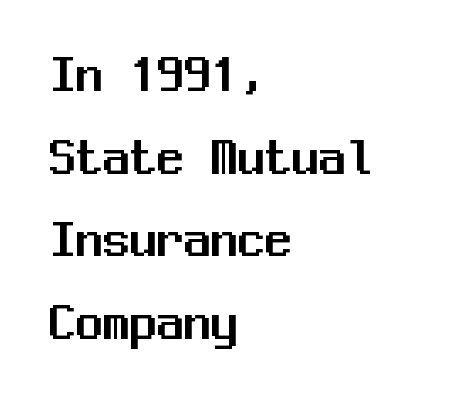
Decoration check: the copy has no underline. Standard letterfit; no display-style spreading of the glyphs. These lines sit exactly where default settings would place them. Examine the stroke ends and you'll find no serifs.
